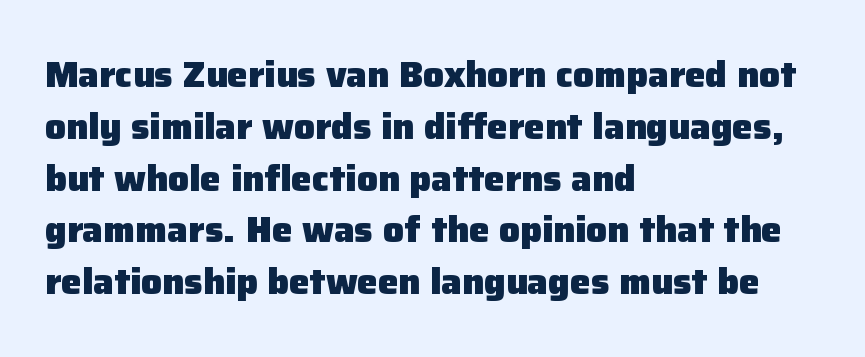
The image shows 37 px heavy sans-serif type, upright; set left-aligned, normal line spacing (1.4x), normal letter spacing, not underlined; low stroke contrast and a medium x-height.
